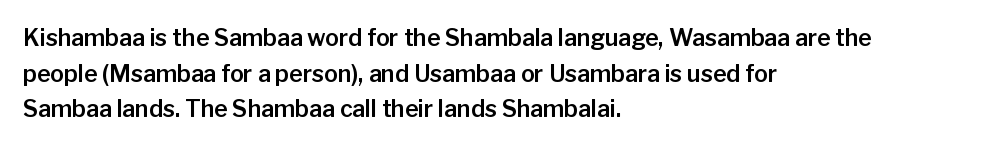
Every row of glyphs begins at an identical x-position on the left. The passage shown has conventional tracking throughout. A typesetter would mark this as roman, not italic. Letters rest on an invisible, unmarked baseline. In terms of leading, this rendering sits right in the middle.
